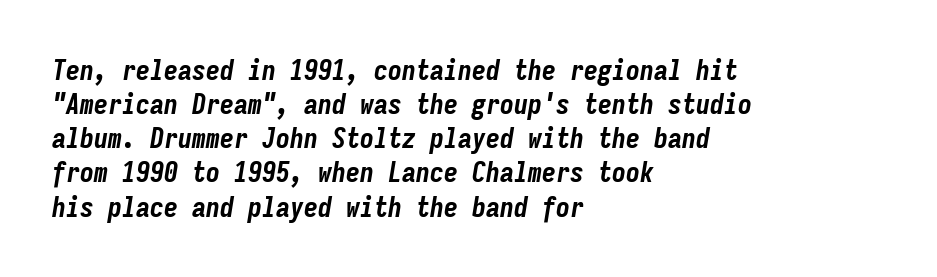
The image shows 28 px bold, condensed type, italic (leaning right), monospaced; set left-aligned, line spacing 1.22x, normal letter spacing, not underlined; low stroke contrast and a medium x-height.
